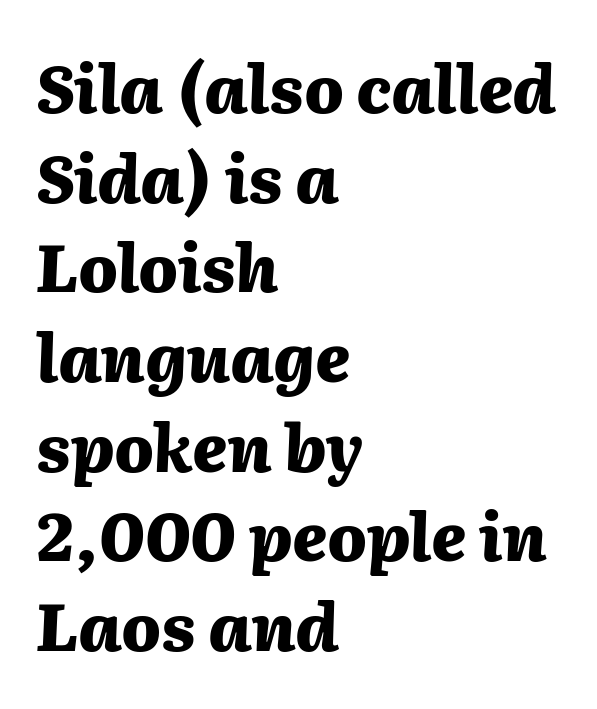
{"italic": "yes", "lean": "right", "slant_degrees": 2, "bold": "yes", "weight": "heavy", "width": "normal", "stroke_contrast": "medium", "x_height": "medium", "monospaced": "no", "underline": "no", "align": "left", "line_spacing": "normal", "line_spacing_ratio": 1.38, "letter_spacing": "normal", "letter_spacing_em": 0.0, "glyph_px": 65}
